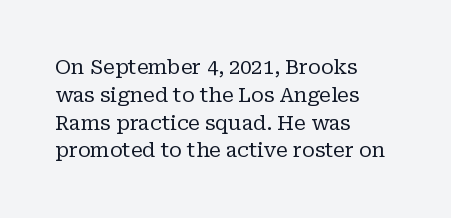
Q: Is the text bold? A: No.
Q: Is the text italic (slanted)? A: No, it is upright.
Q: Is the text underlined? A: No.
Q: How is the paragraph aligned? A: Left-aligned.
Q: Is the spacing between letters normal or unusually wide? A: Normal.
Q: Is the spacing between lines tight, normal or loose? A: Normal.
